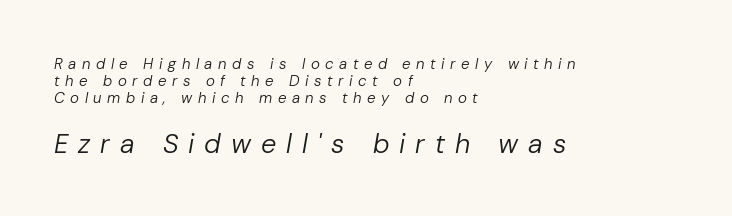
The image shows 27 px text type, italic (leaning right); set left-aligned, tight line spacing (1.12x), unusually wide letter spacing (+0.37 em), not underlined; the second (bottom) block is 1.8x larger.
